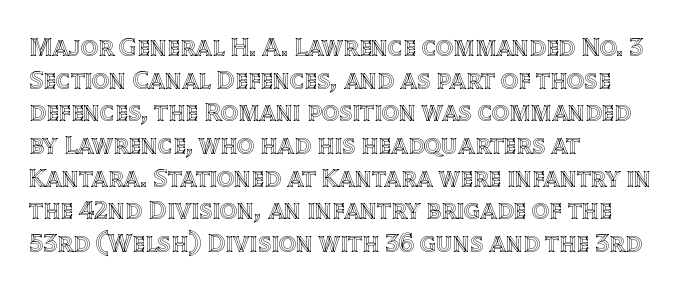
{"italic": "no", "underline": "no", "align": "left", "line_spacing_ratio": 1.21, "letter_spacing": "normal", "letter_spacing_em": 0.0, "glyph_px": 27}
